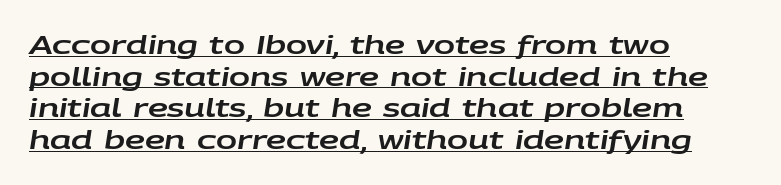
{"italic": "yes", "lean": "right", "slant_degrees": 9, "underline": "yes", "align": "left", "line_spacing": "normal", "line_spacing_ratio": 1.27, "letter_spacing": "normal", "letter_spacing_em": 0.0, "glyph_px": 25}
